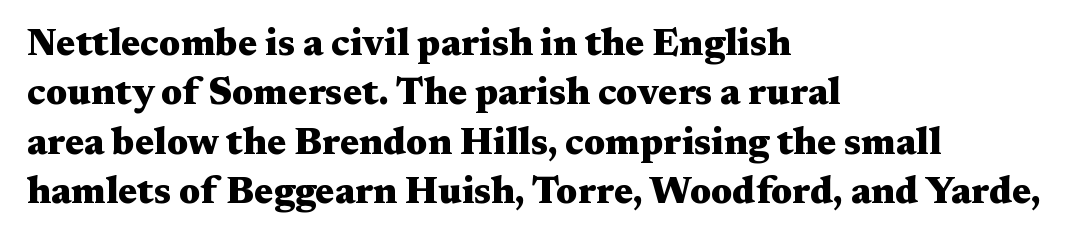
Q: Is the text bold? A: Yes.
Q: Is the text italic (slanted)? A: No, it is upright.
Q: Is the typeface a serif or a sans-serif typeface? A: Serif.
Q: Is the text underlined? A: No.
Q: How is the paragraph aligned? A: Left-aligned.
Q: Is the spacing between letters normal or unusually wide? A: Normal.
Q: Is the spacing between lines tight, normal or loose? A: Normal.
Q: Width (condensed, normal, or wide)? A: Wide.
Q: Stroke contrast? A: Medium.
Q: x-height? A: Medium.
Q: Monospaced? A: No.
